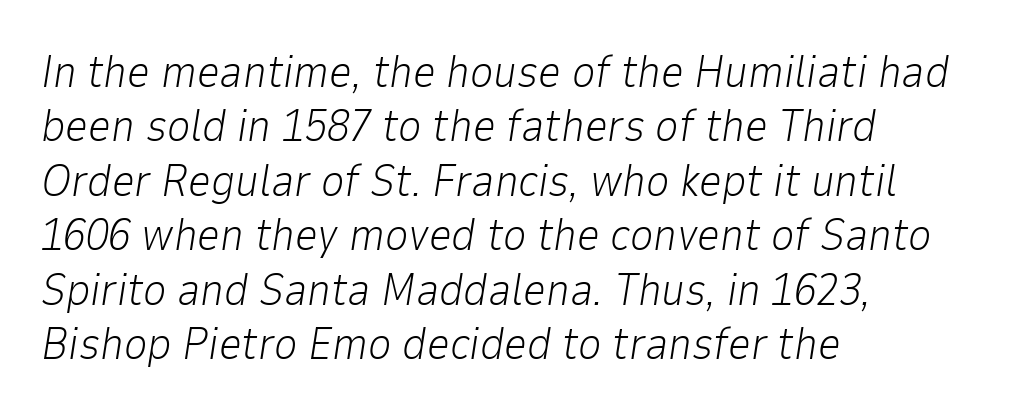
{"italic": "yes", "lean": "right", "slant_degrees": 9, "bold": "no", "weight": "light", "width": "normal", "stroke_contrast": "low", "x_height": "medium", "monospaced": "no", "underline": "no", "align": "left", "line_spacing_ratio": 1.21, "letter_spacing": "normal", "letter_spacing_em": 0.0, "glyph_px": 45}
